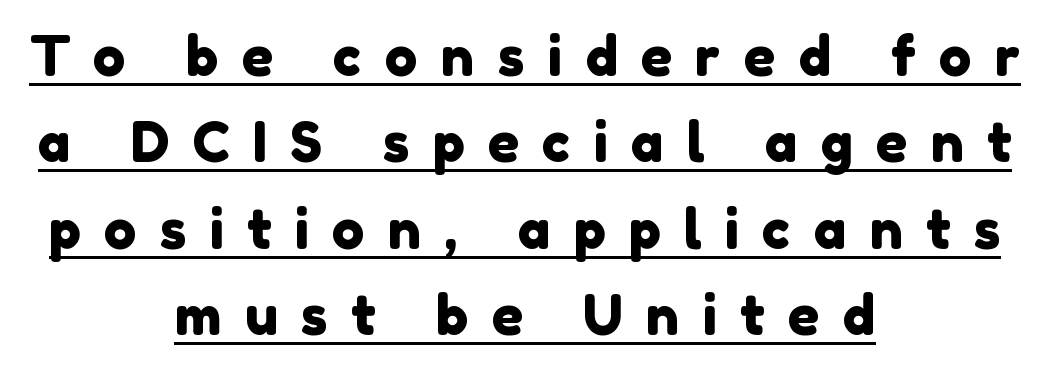
The image shows 55 px sans-serif type; set centered, normal line spacing (1.57x), unusually wide letter spacing (+0.42 em), underlined; low stroke contrast and a medium x-height.
